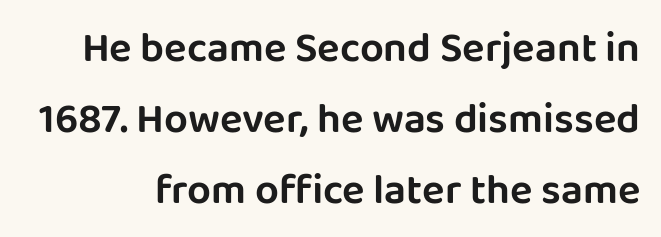
{"serif": "no", "italic": "no", "width": "normal", "stroke_contrast": "low", "x_height": "large", "monospaced": "no", "underline": "no", "line_spacing": "normal", "line_spacing_ratio": 1.69, "letter_spacing": "normal", "letter_spacing_em": 0.0, "glyph_px": 42}
